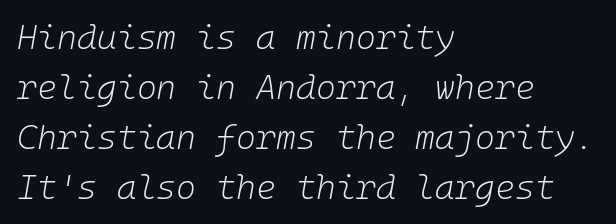
{"italic": "yes", "lean": "right", "slant_degrees": 10, "bold": "no", "weight": "light", "width": "normal", "stroke_contrast": "low", "x_height": "medium", "underline": "no", "align": "left", "line_spacing": "normal", "line_spacing_ratio": 1.47, "letter_spacing": "normal", "letter_spacing_em": 0.0, "glyph_px": 34}
